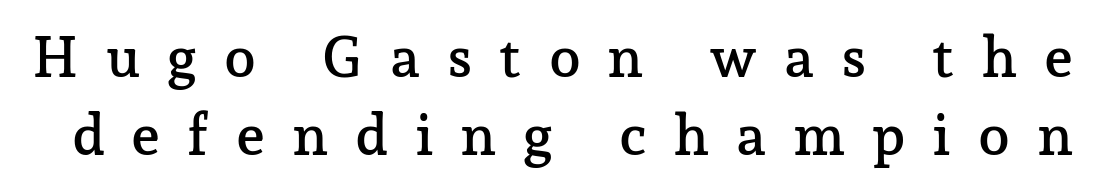
The image shows 57 px serif type, upright; set normal line spacing (1.36x), unusually wide letter spacing (+0.47 em), not underlined; low stroke contrast and a medium x-height.
